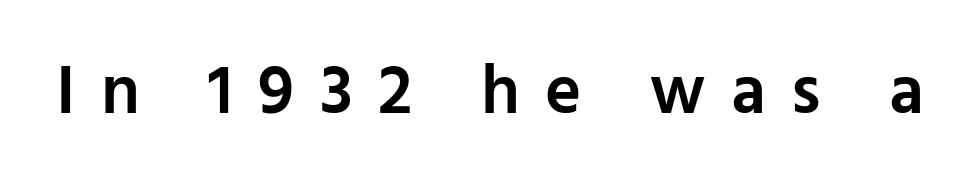
Q: Is the text bold? A: Semi-bold.
Q: Is the text italic (slanted)? A: No, it is upright.
Q: Is the typeface a serif or a sans-serif typeface? A: Sans-serif.
Q: Is the text underlined? A: No.
Q: Is the spacing between letters normal or unusually wide? A: Unusually wide.
Q: Width (condensed, normal, or wide)? A: Normal.
Q: Stroke contrast? A: Low.
Q: x-height? A: Medium.
Q: Monospaced? A: No.
